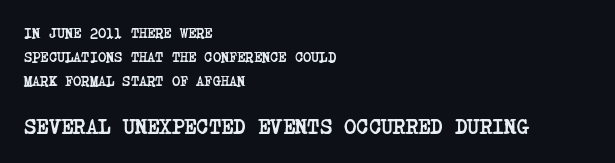
Q: Is the text bold? A: Yes.
Q: Is the text underlined? A: No.
Q: How is the paragraph aligned? A: Left-aligned.
Q: Is the spacing between letters normal or unusually wide? A: Normal.
Q: Which block of text is set in a larger size, the first (top) or the second (bottom)? A: The second (bottom) one.
